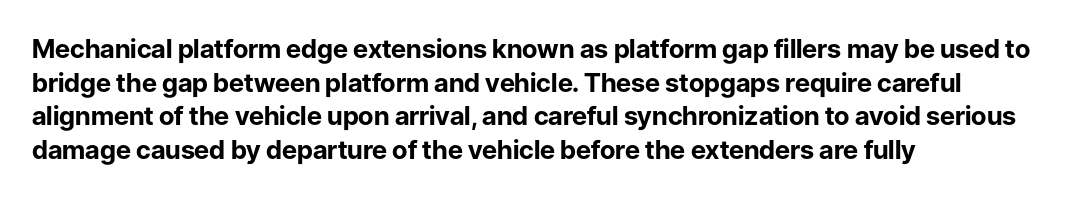
The image shows 26 px bold type, upright; set left-aligned, normal line spacing (1.29x), normal letter spacing, not underlined.
